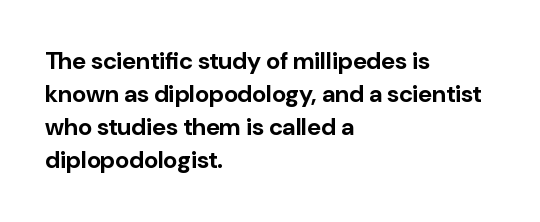
Q: Is the text bold? A: Yes.
Q: Is the text italic (slanted)? A: No, it is upright.
Q: Is the text underlined? A: No.
Q: How is the paragraph aligned? A: Left-aligned.
Q: Is the spacing between letters normal or unusually wide? A: Normal.
Q: Is the spacing between lines tight, normal or loose? A: Normal.
